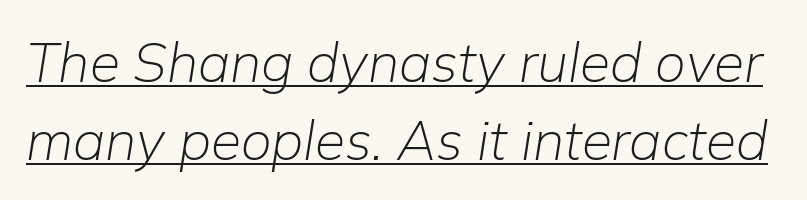
Slant detected: the letters are inclined. Do the characters align in a grid? No, the font is proportional. You could call the tracking neutral — neither tight nor loose. The typesetting does not lean heavy: it is not bold. Leading matches the norm, producing a regular column. What decoration does the sample have? An underline.
